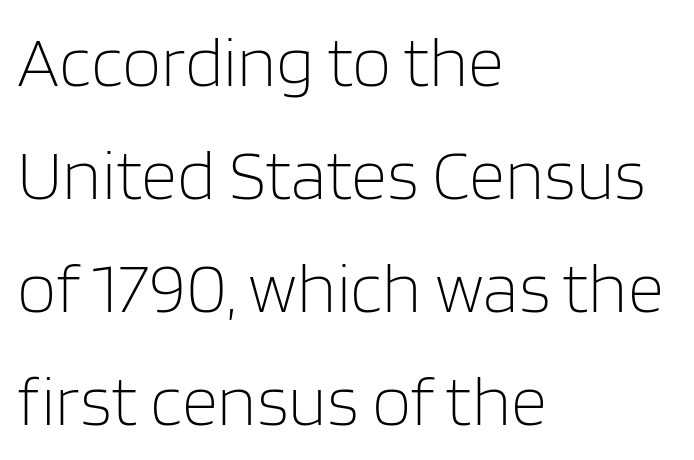
Q: Is the text bold? A: No.
Q: Is the text italic (slanted)? A: No, it is upright.
Q: Is the typeface a serif or a sans-serif typeface? A: Sans-serif.
Q: Is the text underlined? A: No.
Q: How is the paragraph aligned? A: Left-aligned.
Q: Is the spacing between letters normal or unusually wide? A: Normal.
Q: Is the spacing between lines tight, normal or loose? A: Normal.
Q: Width (condensed, normal, or wide)? A: Normal.
Q: Stroke contrast? A: Low.
Q: x-height? A: Large.
Q: Monospaced? A: No.
